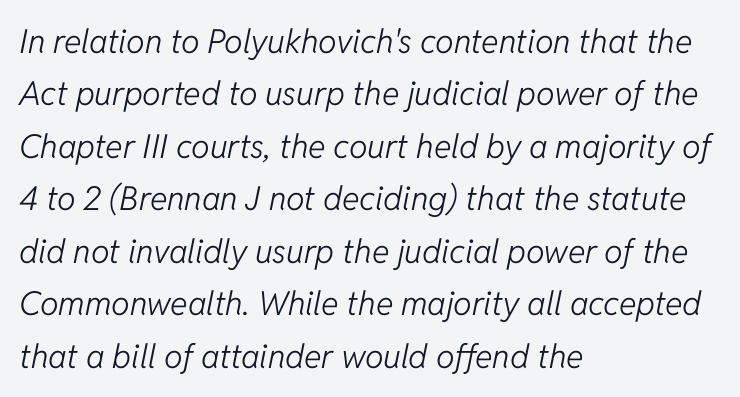
Q: Is the text bold? A: No.
Q: Is the text italic (slanted)? A: Yes, it leans right by about 11 degrees.
Q: Is the text underlined? A: No.
Q: How is the paragraph aligned? A: Left-aligned.
Q: Is the spacing between letters normal or unusually wide? A: Normal.
Q: Is the spacing between lines tight, normal or loose? A: Normal.
Q: Width (condensed, normal, or wide)? A: Normal.
Q: Stroke contrast? A: Low.
Q: x-height? A: Medium.
Q: Monospaced? A: No.
